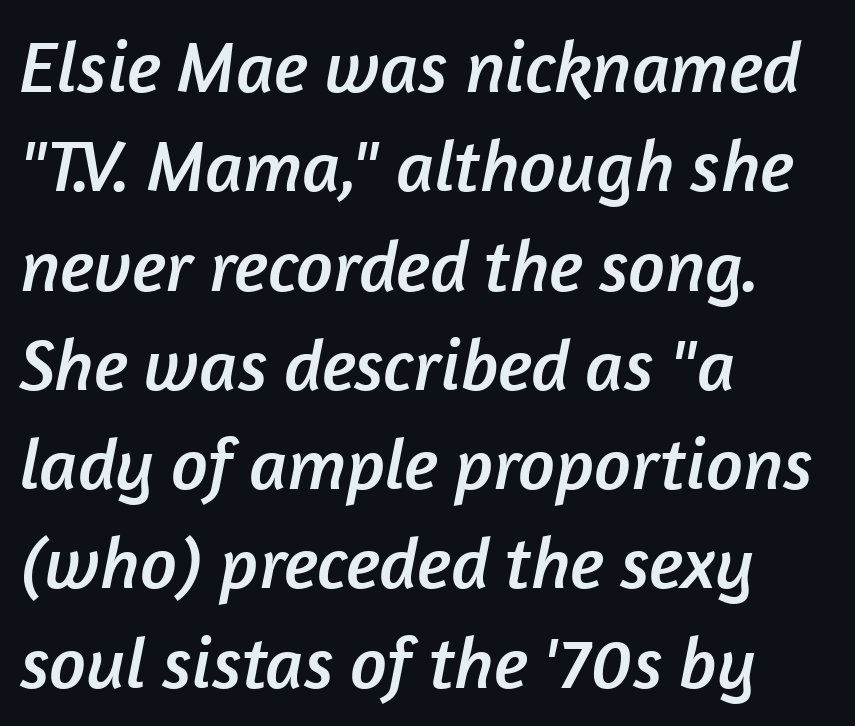
Note: no serifs on the glyphs. This sample keeps an unexceptional amount of space between lines. Alignment: flush left. Varying glyph widths throughout — classic text-font behaviour. Any mark beneath the type? The region is blank.
